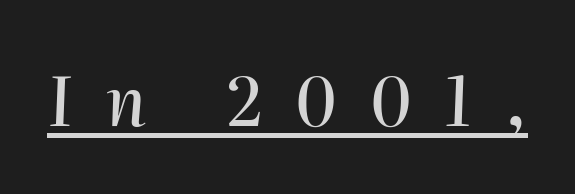
{"italic": "yes", "lean": "right", "slant_degrees": 2, "width": "normal", "stroke_contrast": "high", "x_height": "medium", "monospaced": "no", "underline": "yes", "letter_spacing": "wide", "letter_spacing_em": 0.5, "glyph_px": 67}
